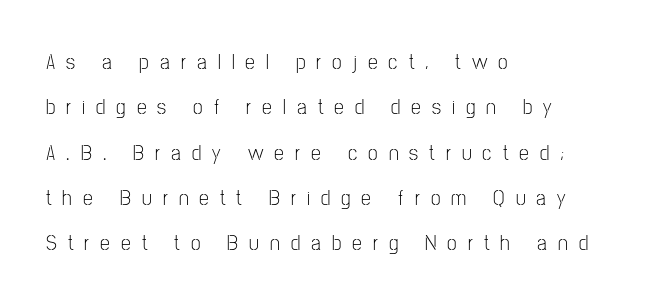
Q: Is the text bold? A: No.
Q: Is the text italic (slanted)? A: No, it is upright.
Q: Is the text underlined? A: No.
Q: How is the paragraph aligned? A: Left-aligned.
Q: Is the spacing between letters normal or unusually wide? A: Unusually wide.
Q: Is the spacing between lines tight, normal or loose? A: Loose.
